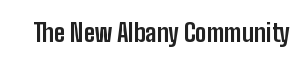
Q: Is the text bold? A: Yes.
Q: Is the text italic (slanted)? A: No, it is upright.
Q: Is the text underlined? A: No.
Q: Is the spacing between letters normal or unusually wide? A: Normal.
